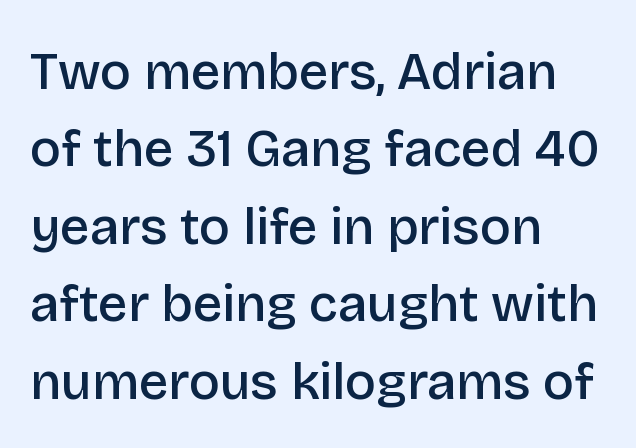
Anything drawn beneath the words? Only blank space. The text was rendered using a sans face with plain stroke endings. The typography opts for an upright posture over an oblique one. If you drew a ruler down the left edge, every line would touch it.
